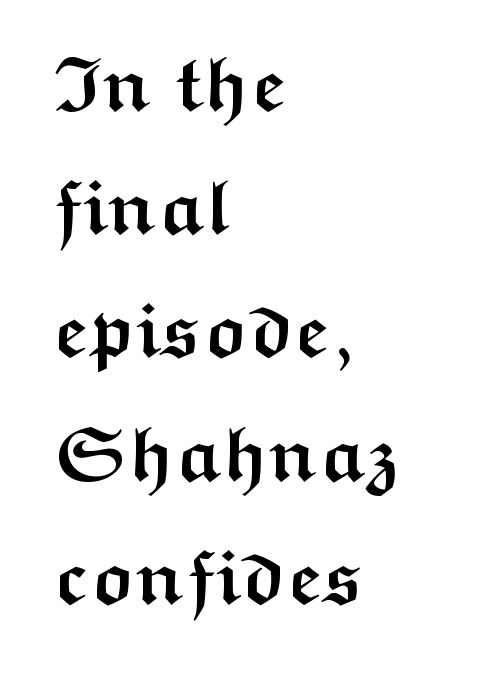
Character widths vary here, with narrow letters taking less room than wide ones. Emphasis by weight is at full strength: bold. Observe the absence of serifs on each vertical stroke in this sample. The lettering holds an erect, upright posture throughout. The letters sit at their default tracking, neither squeezed nor spread. A student would call this left alignment; a typographer would say flush left, rag right.
